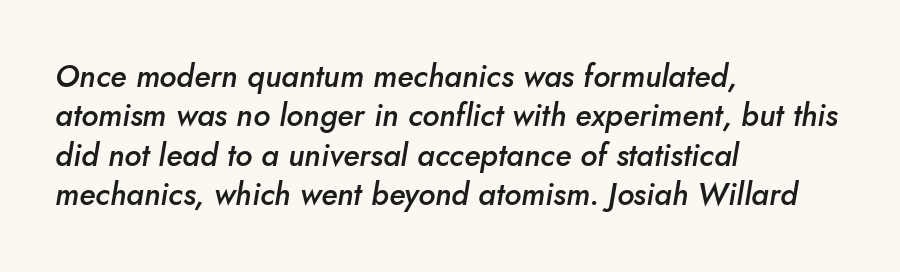
Is the block centered? No — it sits flush against the left margin. Spacing verdict: proportional, widths tailored to each character. This sample uses plain, unmodified letter spacing. Quick note: italic. Leading matches the norm, producing a regular column.
